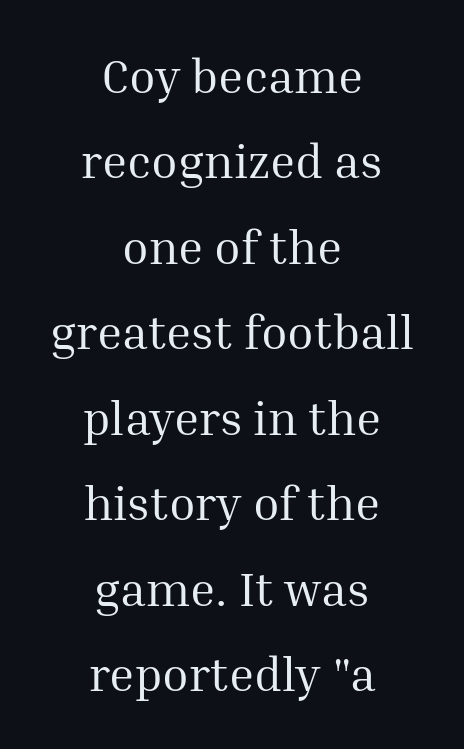
Posture: upright roman. The typesetting does not lean heavy: it is not bold. The space beneath each line is pristine and unruled. The face used here is rendered with its standard letterfit. Caption: multi-line text, centered on the measure. Font category for this specimen: serif.
